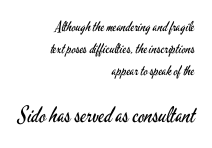
{"bold": "no", "underline": "no", "align": "right", "line_spacing": "normal", "line_spacing_ratio": 1.56, "letter_spacing": "normal", "letter_spacing_em": 0.0, "larger_block": "second", "size_ratio": 1.57, "glyph_px": 22}
